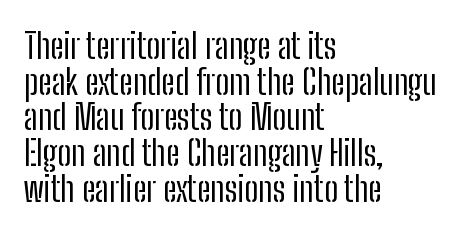
{"serif": "no", "italic": "no", "bold": "no", "weight": "regular", "width": "condensed", "stroke_contrast": "low", "x_height": "medium", "monospaced": "no", "underline": "no", "align": "left", "line_spacing": "tight", "line_spacing_ratio": 1.02, "letter_spacing": "normal", "letter_spacing_em": 0.0, "glyph_px": 35}
